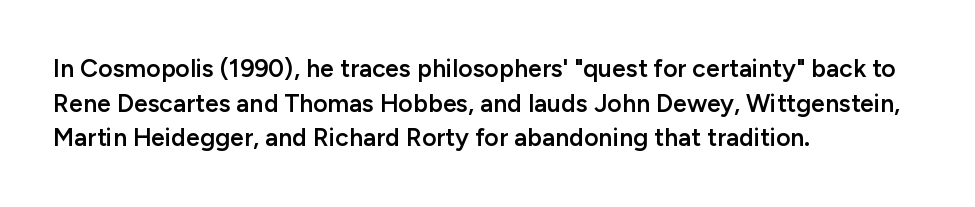
Q: Is the text bold? A: Semi-bold.
Q: Is the text italic (slanted)? A: No, it is upright.
Q: Is the text underlined? A: No.
Q: How is the paragraph aligned? A: Left-aligned.
Q: Is the spacing between letters normal or unusually wide? A: Normal.
Q: Is the spacing between lines tight, normal or loose? A: Normal.
